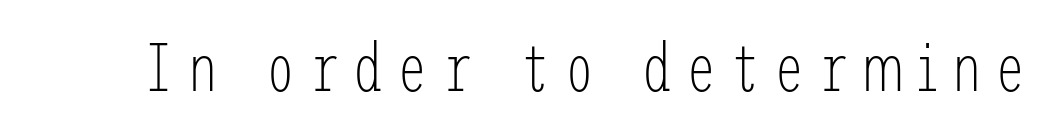
Q: Is the text bold? A: No.
Q: Is the text italic (slanted)? A: No, it is upright.
Q: Is the typeface a serif or a sans-serif typeface? A: Sans-serif.
Q: Is the text underlined? A: No.
Q: Width (condensed, normal, or wide)? A: Condensed.
Q: Stroke contrast? A: Low.
Q: x-height? A: Medium.
